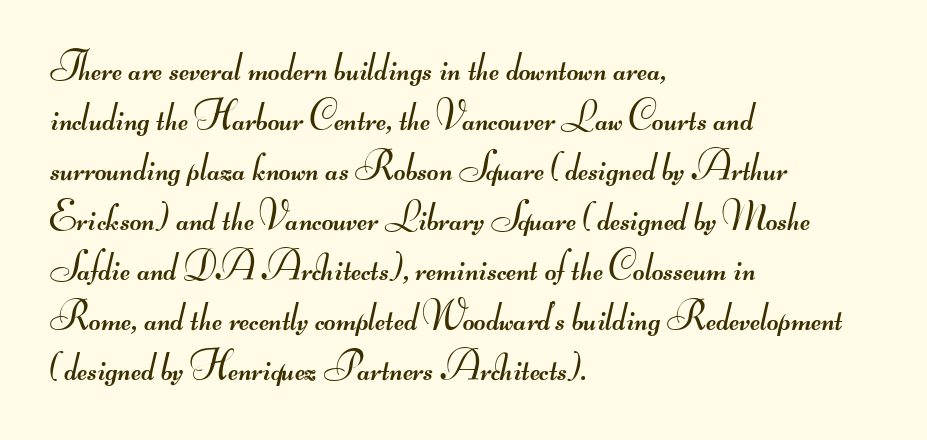
Think of a printed novel: that variable character pitch is what you see here. Normally led — the rows are evenly, conventionally spaced. Does the type have serifs? No, each stem ends abruptly. Caption: standard tracking, unaltered. A clean baseline with only descenders dipping below it. The typeface has the unassuming heft of standard copy or less.
